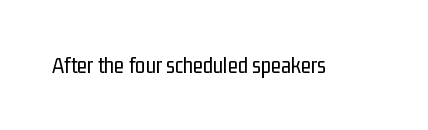
The type is set solid horizontally, with unmodified tracking. Words float on clear page, feet unadorned. A quiet, ordinary-to-light weight characterises the typeface. The type sits square on the baseline with zero lean.
